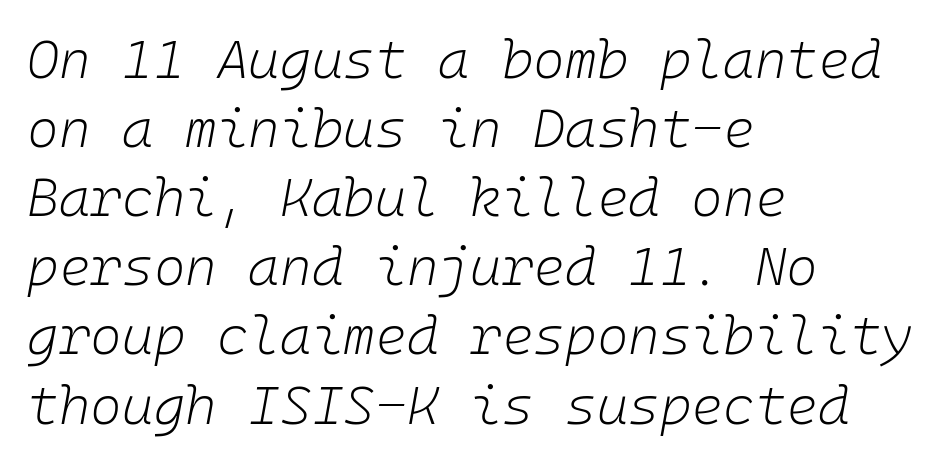
{"italic": "yes", "lean": "right", "slant_degrees": 10, "bold": "no", "weight": "light", "width": "normal", "stroke_contrast": "low", "x_height": "medium", "underline": "no", "align": "left", "line_spacing": "normal", "line_spacing_ratio": 1.28, "letter_spacing": "normal", "letter_spacing_em": 0.0, "glyph_px": 54}
